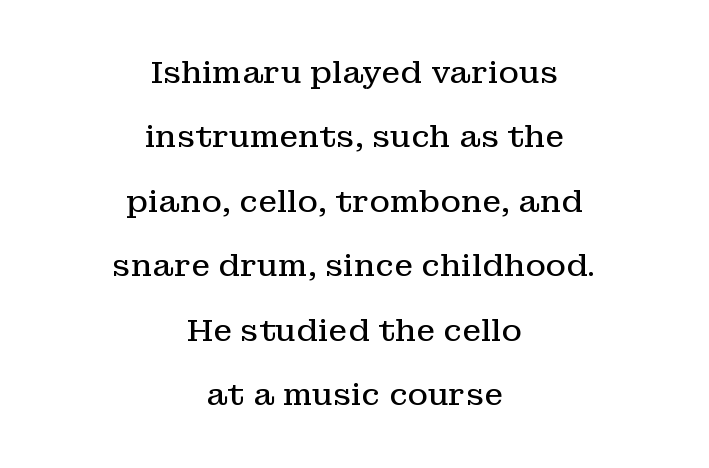
The image shows 31 px regular-weight serif type, upright; set centered, loose line spacing (2.08x), normal letter spacing, not underlined; low stroke contrast and a medium x-height.
